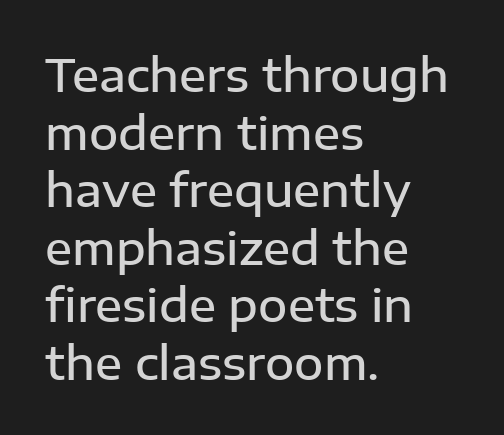
{"serif": "no", "italic": "no", "bold": "semi", "weight": "semibold", "width": "normal", "stroke_contrast": "low", "x_height": "medium", "monospaced": "no", "underline": "no", "align": "left", "line_spacing": "normal", "line_spacing_ratio": 1.28, "letter_spacing": "normal", "letter_spacing_em": 0.0, "glyph_px": 45}
